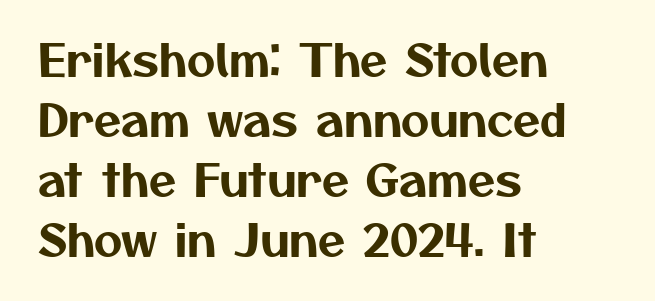
The rendering anchors every line to the left-hand side. Short note: letters normally spaced. Anything drawn beneath the words? Only blank space. The leading is moderate, giving the passage an even texture. Here the designer chose a conventional face with non-uniform glyph widths. The passage shown is typeset with a sans-serif family.
